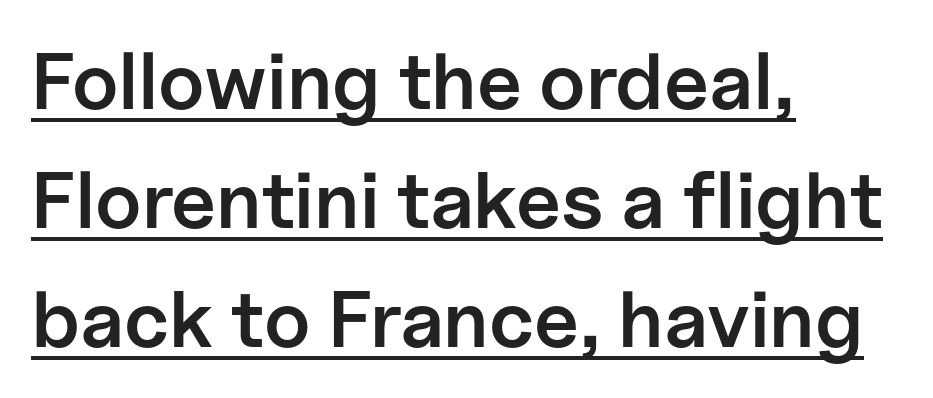
{"serif": "no", "italic": "no", "bold": "semi", "weight": "semibold", "width": "normal", "stroke_contrast": "low", "x_height": "medium", "monospaced": "no", "underline": "yes", "align": "left", "line_spacing": "normal", "line_spacing_ratio": 1.49, "letter_spacing": "normal", "letter_spacing_em": 0.0, "glyph_px": 80}
